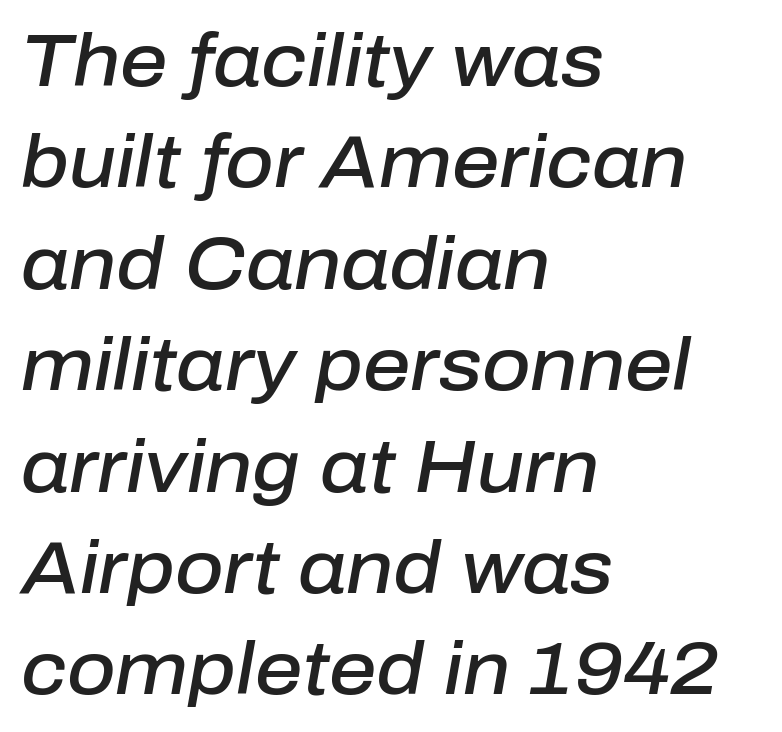
Set as a demibold, roughly 600 on the weight scale. Is the type slanted? Yes — the strokes lean at a clear angle. Students, note that the glyphs here touch the page at normal intervals. One glance says typical: line gaps are just what's usual.
